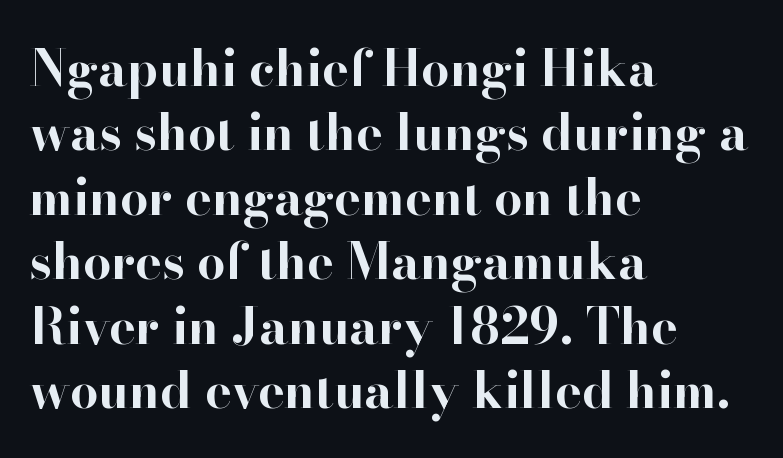
Q: Is the text bold? A: Yes.
Q: Is the text italic (slanted)? A: No, it is upright.
Q: Is the typeface a serif or a sans-serif typeface? A: Serif.
Q: Is the text underlined? A: No.
Q: How is the paragraph aligned? A: Left-aligned.
Q: Is the spacing between letters normal or unusually wide? A: Normal.
Q: Is the spacing between lines tight, normal or loose? A: Normal.
Q: Width (condensed, normal, or wide)? A: Normal.
Q: Stroke contrast? A: High.
Q: x-height? A: Small.
Q: Monospaced? A: No.
